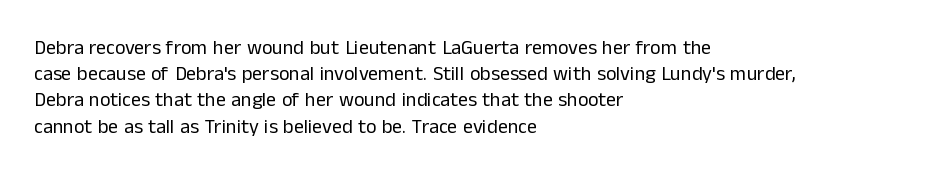
Q: Is the text bold? A: No.
Q: Is the text italic (slanted)? A: No, it is upright.
Q: Is the text underlined? A: No.
Q: How is the paragraph aligned? A: Left-aligned.
Q: Is the spacing between letters normal or unusually wide? A: Normal.
Q: Is the spacing between lines tight, normal or loose? A: Normal.
